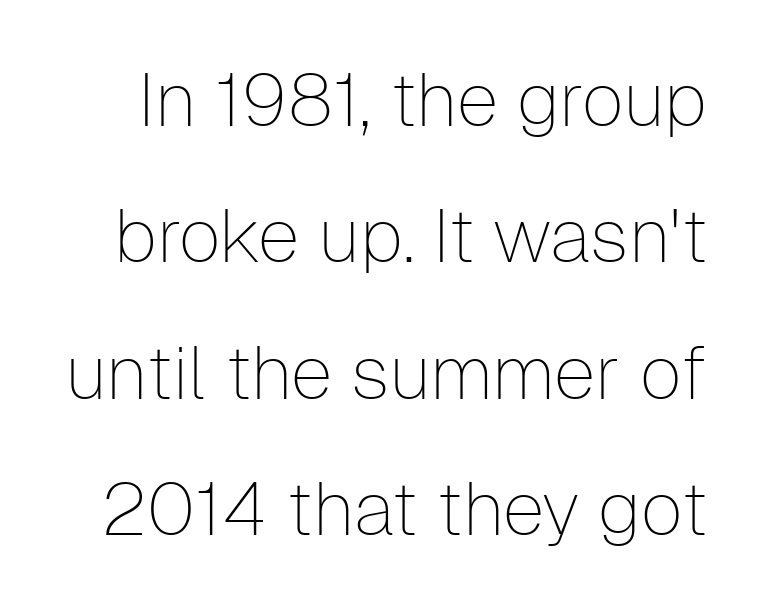
The image shows 75 px thin sans-serif type, upright; set line spacing 1.82x, normal letter spacing, not underlined; low stroke contrast and a medium x-height.
